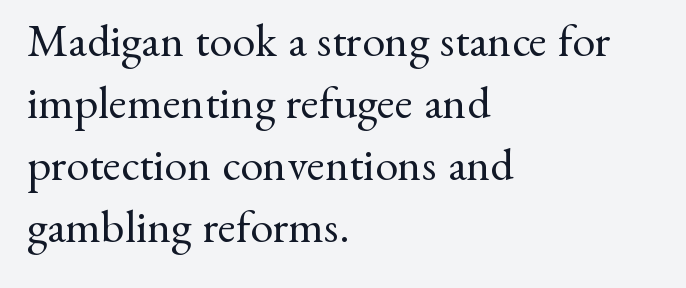
Q: Is the text bold? A: No.
Q: Is the text italic (slanted)? A: No, it is upright.
Q: Is the typeface a serif or a sans-serif typeface? A: Serif.
Q: Is the text underlined? A: No.
Q: How is the paragraph aligned? A: Left-aligned.
Q: Is the spacing between letters normal or unusually wide? A: Normal.
Q: Is the spacing between lines tight, normal or loose? A: Normal.
Q: Width (condensed, normal, or wide)? A: Normal.
Q: Stroke contrast? A: Medium.
Q: x-height? A: Small.
Q: Monospaced? A: No.
